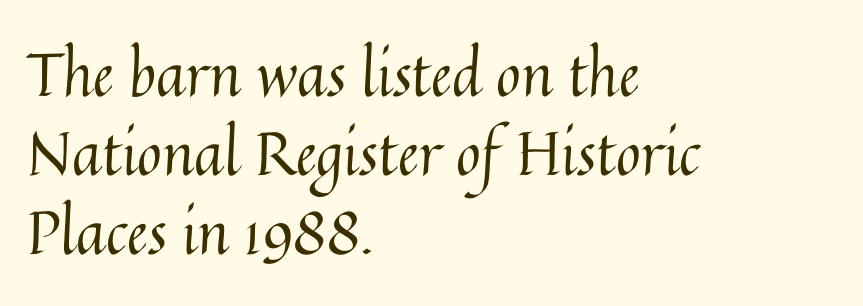
You could not count columns in this text — the font is proportionally spaced. The gap between lines stays unmarked. Students, observe: this is what conventionally led text looks like.
